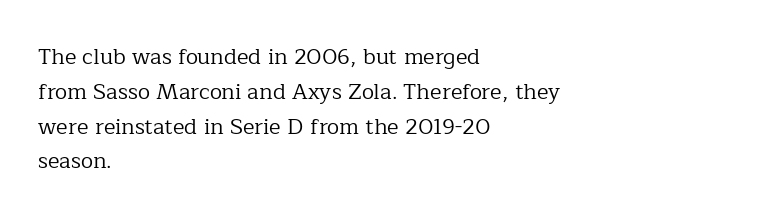
All the whitespace from short lines collects on the right. No extra tracking has been applied to these lines. Characters remain perfectly vertical along every line. The space beneath each line is pristine and unruled. Vertical stems look standard width or narrower in stroke.
